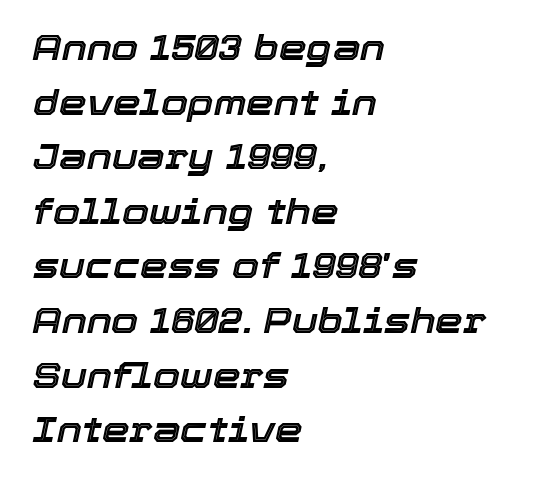
The image shows 35 px text type, italic (leaning right); set left-aligned, normal line spacing (1.56x), normal letter spacing, not underlined; a medium x-height.
